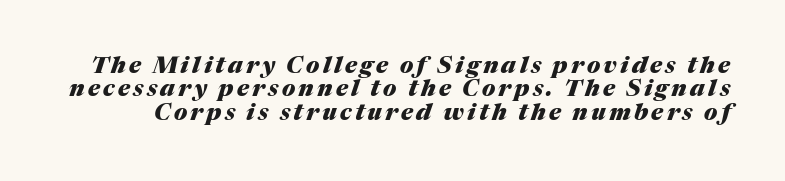
{"italic": "yes", "lean": "right", "slant_degrees": 17, "bold": "yes", "underline": "no", "line_spacing": "tight", "line_spacing_ratio": 1.02, "glyph_px": 23}
